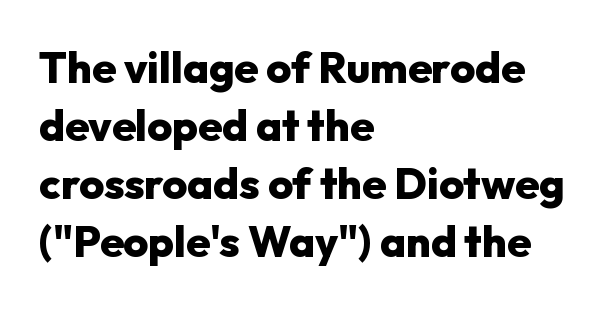
{"serif": "no", "italic": "no", "bold": "yes", "weight": "heavy", "width": "normal", "stroke_contrast": "low", "x_height": "medium", "monospaced": "no", "underline": "no", "align": "left", "line_spacing": "normal", "line_spacing_ratio": 1.35, "letter_spacing": "normal", "letter_spacing_em": 0.0, "glyph_px": 43}
